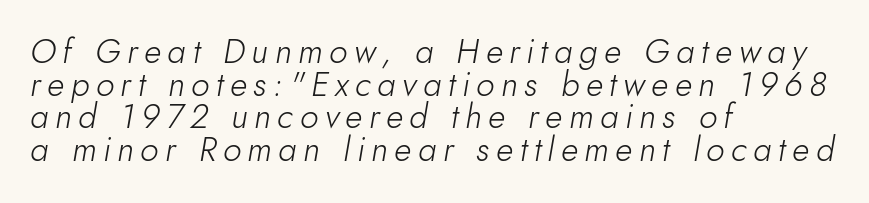
Descenders are the only things crossing below the line. The glyphs look as if they've been sheared to an angle. The font sits on the lighter half of the weight spectrum, regular included. Quick note: interline space is minimal. Short and long lines alike share a common starting point at left.
